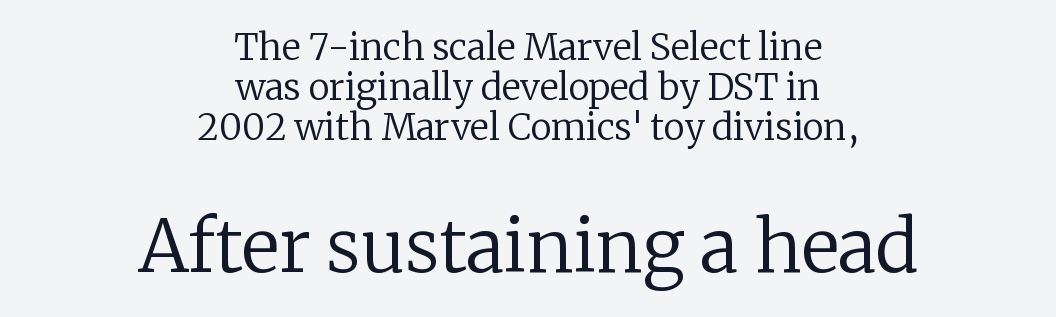
{"serif": "yes", "italic": "no", "bold": "no", "weight": "regular", "width": "normal", "stroke_contrast": "low", "x_height": "medium", "monospaced": "no", "underline": "no", "align": "center", "line_spacing": "tight", "line_spacing_ratio": 1.11, "letter_spacing": "normal", "letter_spacing_em": 0.0, "larger_block": "second", "size_ratio": 2.0, "glyph_px": 72}
